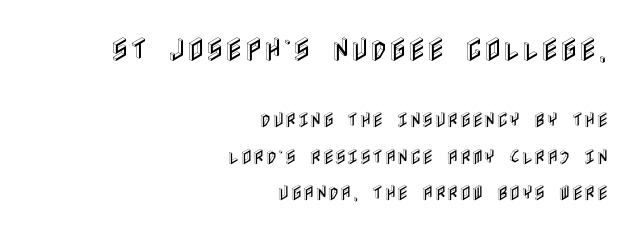
Q: Is the text italic (slanted)? A: No, it is upright.
Q: Is the text underlined? A: No.
Q: How is the paragraph aligned? A: Right-aligned.
Q: Is the spacing between letters normal or unusually wide? A: Normal.
Q: Is the spacing between lines tight, normal or loose? A: Loose.
Q: Which block of text is set in a larger size, the first (top) or the second (bottom)? A: The first (top) one.
